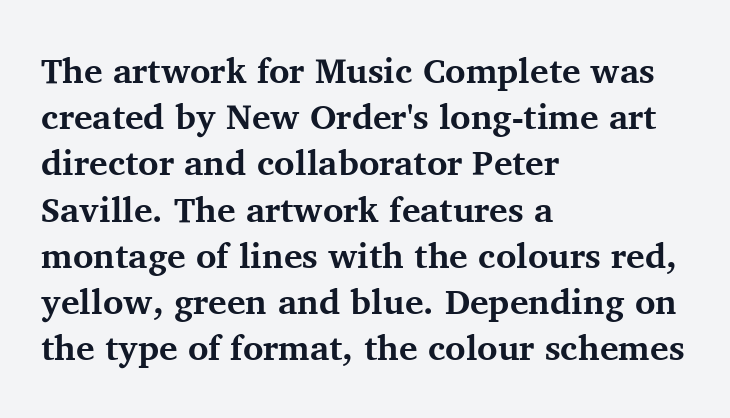
The image shows 35 px bold serif type, upright; set left-aligned, normal line spacing (1.32x), normal letter spacing, not underlined; medium stroke contrast and a medium x-height.
